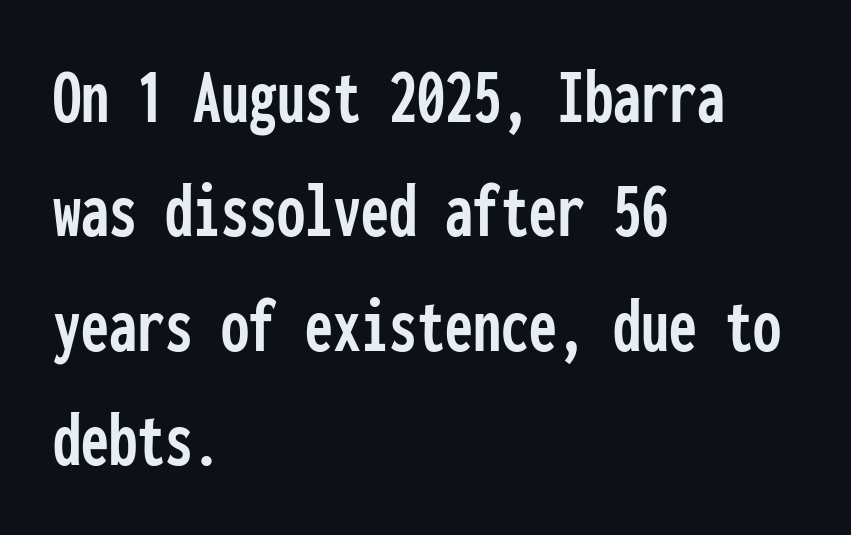
Q: Is the text italic (slanted)? A: No, it is upright.
Q: Is the typeface a serif or a sans-serif typeface? A: Sans-serif.
Q: Is the text underlined? A: No.
Q: How is the paragraph aligned? A: Left-aligned.
Q: Is the spacing between letters normal or unusually wide? A: Normal.
Q: Is the spacing between lines tight, normal or loose? A: Normal.
Q: Width (condensed, normal, or wide)? A: Condensed.
Q: Stroke contrast? A: Low.
Q: x-height? A: Medium.
Q: Monospaced? A: Yes.
